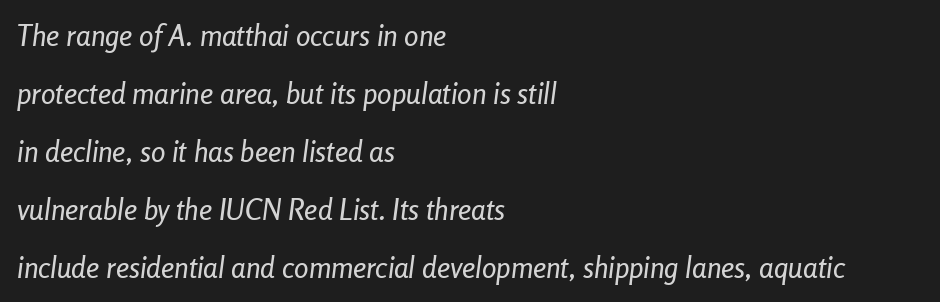
The image shows 29 px condensed type, italic (leaning right); set left-aligned, loose line spacing (2.0x), normal letter spacing, not underlined; low stroke contrast and a medium x-height.
